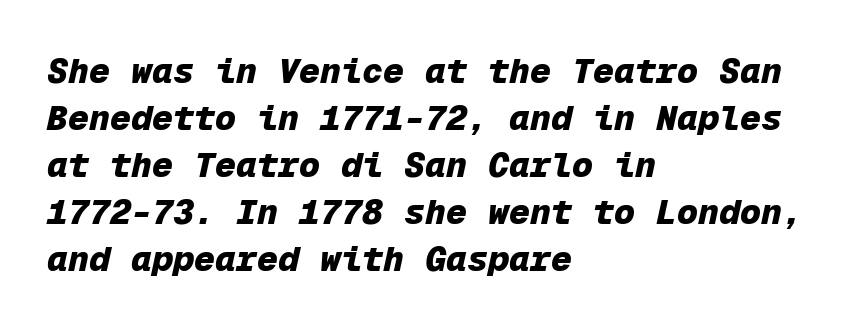
Q: Is the text bold? A: Yes.
Q: Is the text italic (slanted)? A: Yes, it leans right by about 12 degrees.
Q: Is the text underlined? A: No.
Q: How is the paragraph aligned? A: Left-aligned.
Q: Is the spacing between letters normal or unusually wide? A: Normal.
Q: Is the spacing between lines tight, normal or loose? A: Normal.
Q: Width (condensed, normal, or wide)? A: Normal.
Q: Stroke contrast? A: Low.
Q: x-height? A: Medium.
Q: Monospaced? A: Yes.
